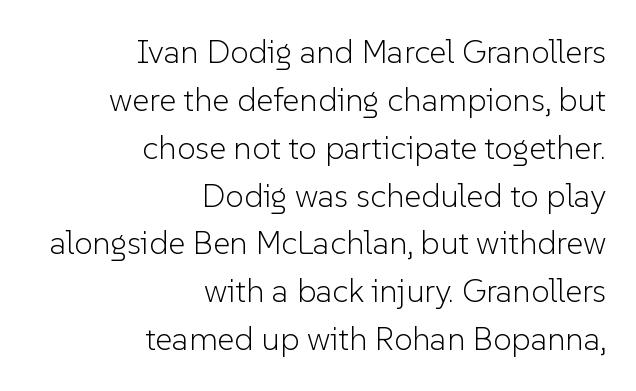
Q: Is the text bold? A: No.
Q: Is the text italic (slanted)? A: No, it is upright.
Q: Is the typeface a serif or a sans-serif typeface? A: Sans-serif.
Q: Is the text underlined? A: No.
Q: How is the paragraph aligned? A: Right-aligned.
Q: Is the spacing between letters normal or unusually wide? A: Normal.
Q: Is the spacing between lines tight, normal or loose? A: Normal.
Q: Width (condensed, normal, or wide)? A: Normal.
Q: Stroke contrast? A: Low.
Q: x-height? A: Medium.
Q: Monospaced? A: No.
